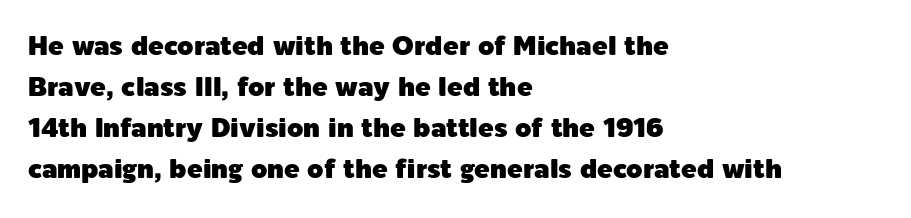
The image shows 26 px text type, upright; set left-aligned, normal line spacing (1.58x), normal letter spacing, not underlined.
